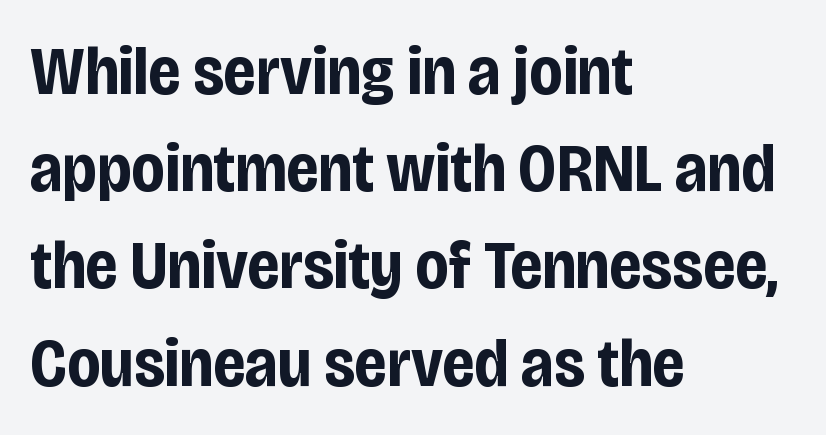
The tracking reads as untouched default to a designer's eye. No feet cap the strokes, marking this as sans-serif type. Strong, thick strokes mark this as bold type. Quick note: underline off. Compared with a centered layout, this one pins lines to the left instead. This is roman type, the default non-slanted kind.
